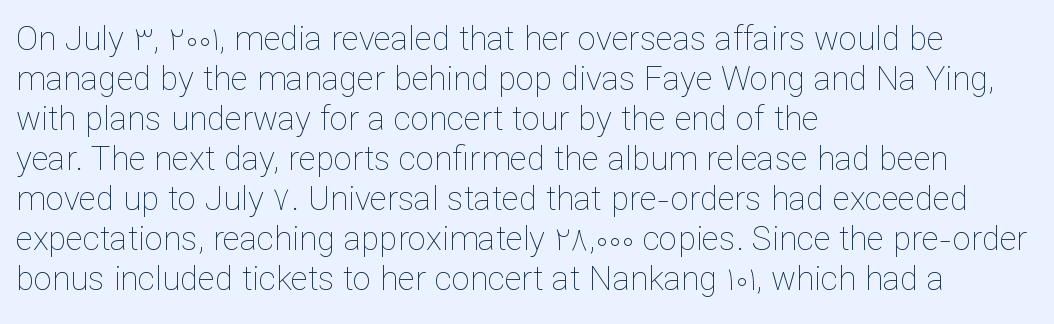
The face looks like a standard text weight, possibly lighter. No word sits above an underline. You could not count columns in this text — the font is proportionally spaced. Ordinary non-slanted type is in use.
